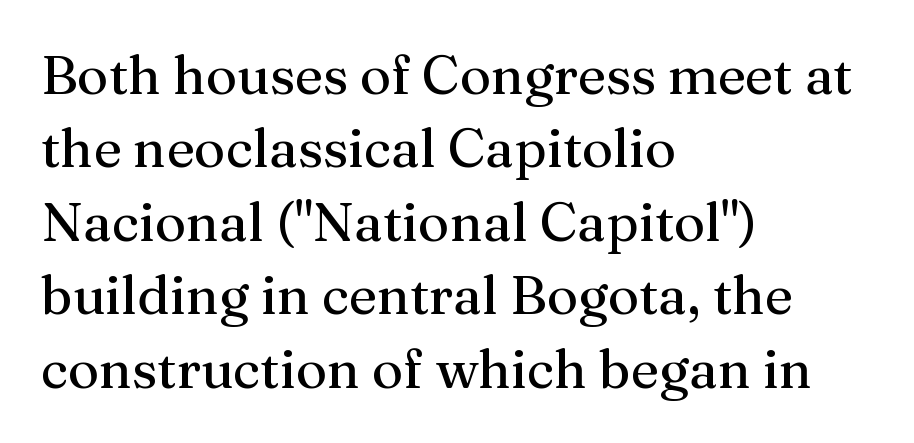
{"serif": "yes", "italic": "no", "bold": "no", "weight": "regular", "width": "normal", "stroke_contrast": "medium", "x_height": "medium", "monospaced": "no", "underline": "no", "align": "left", "line_spacing": "normal", "line_spacing_ratio": 1.36, "letter_spacing": "normal", "letter_spacing_em": 0.0, "glyph_px": 54}
